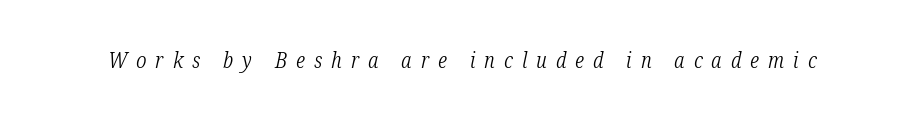
Inter-character spacing is expanded well beyond the font's built-in metrics. Tall strokes in this sample are angled rather than plumb. Anything drawn beneath the words? Only blank space. Compared with a typical body face, this is equally light or lighter still.
